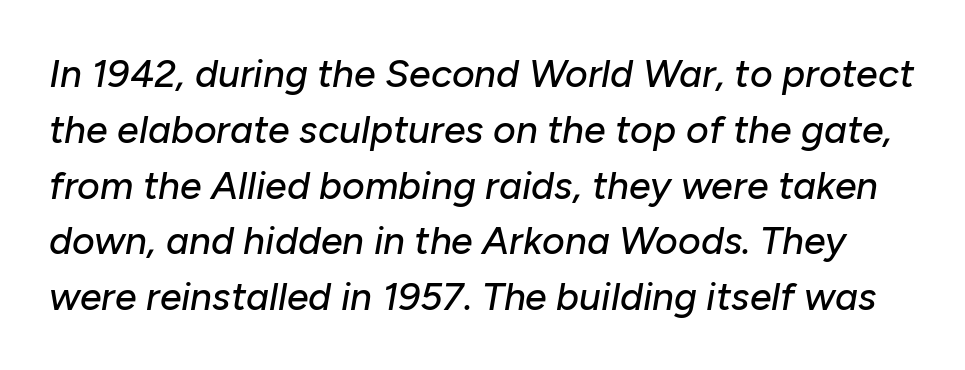
The image shows 39 px text type, italic (leaning right); set normal line spacing (1.43x), normal letter spacing, not underlined; low stroke contrast and a medium x-height.
